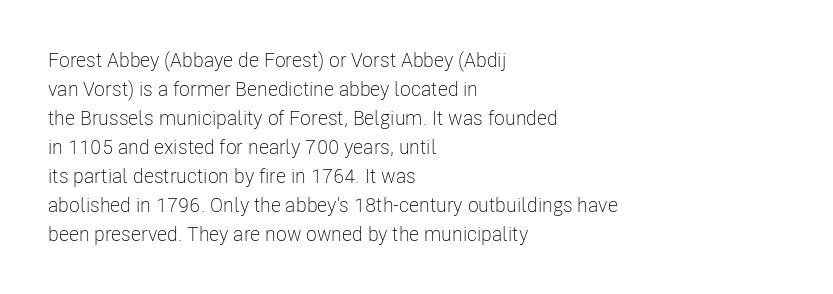
Q: Is the text bold? A: No.
Q: Is the text italic (slanted)? A: No, it is upright.
Q: Is the text underlined? A: No.
Q: How is the paragraph aligned? A: Left-aligned.
Q: Is the spacing between letters normal or unusually wide? A: Normal.
Q: Is the spacing between lines tight, normal or loose? A: Normal.
